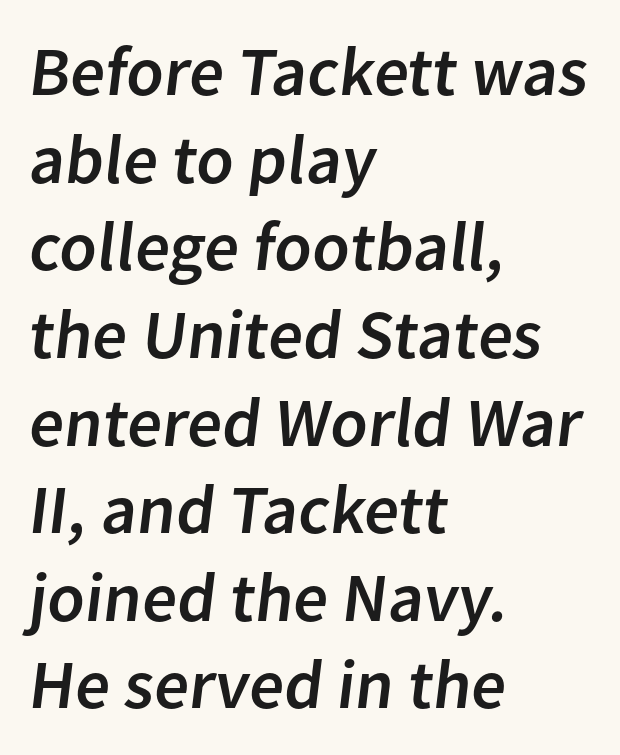
The gap between lines stays unmarked. Is the block centered? No — it sits flush against the left margin. The rendering uses natural spacing where letterforms have individual widths. In terms of letterform style, serifs are entirely absent. A normal amount of white space separates one row of letters from the next. No extra tracking has been applied to these lines.
